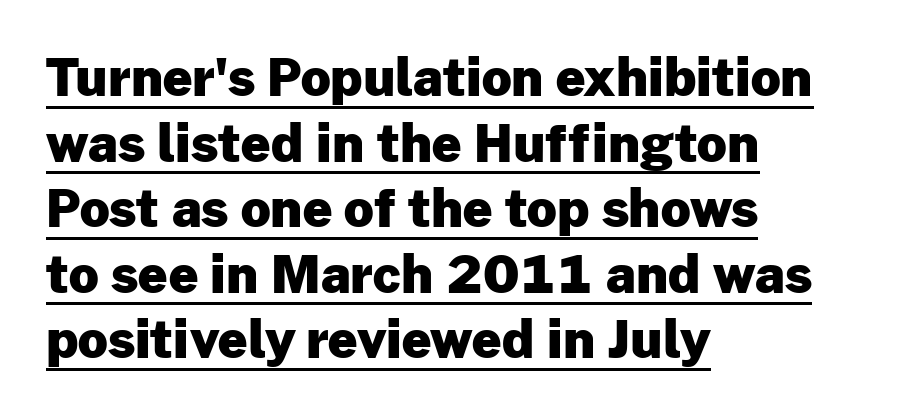
Q: Is the text bold? A: Yes.
Q: Is the text italic (slanted)? A: No, it is upright.
Q: Is the typeface a serif or a sans-serif typeface? A: Sans-serif.
Q: Is the text underlined? A: Yes.
Q: How is the paragraph aligned? A: Left-aligned.
Q: Is the spacing between letters normal or unusually wide? A: Normal.
Q: Is the spacing between lines tight, normal or loose? A: Normal.
Q: Width (condensed, normal, or wide)? A: Normal.
Q: Stroke contrast? A: Low.
Q: x-height? A: Medium.
Q: Monospaced? A: No.
